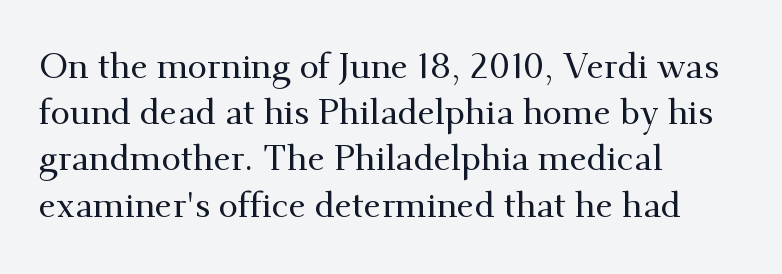
Does the leading feel generous? No, just average. Line beginnings align vertically; line endings do not. A bare baseline throughout the passage. The tracking reads as untouched default to a designer's eye.
